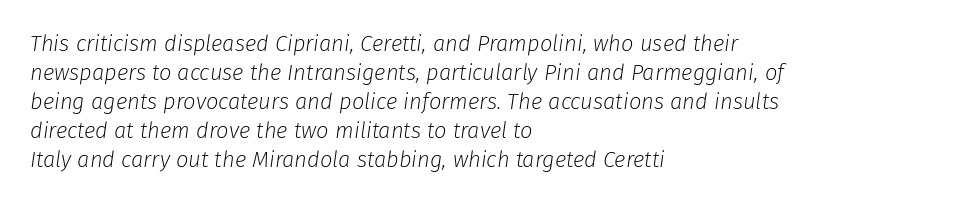
{"italic": "yes", "lean": "right", "slant_degrees": 8, "bold": "no", "underline": "no", "align": "left", "line_spacing": "normal", "line_spacing_ratio": 1.32, "letter_spacing": "normal", "letter_spacing_em": 0.0, "glyph_px": 22}
